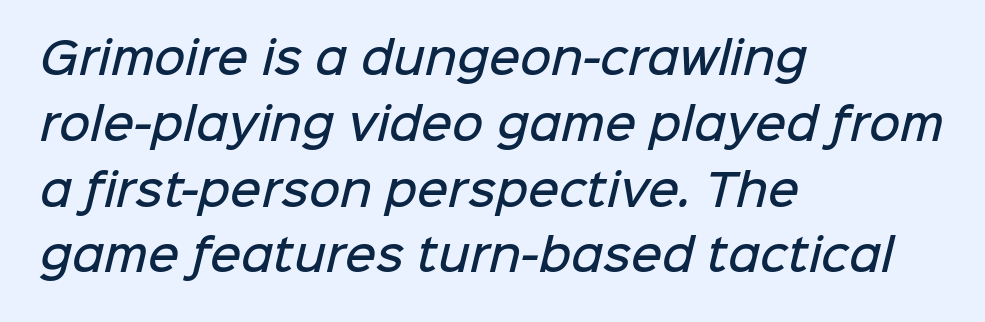
Q: Is the text bold? A: Semi-bold.
Q: Is the typeface a serif or a sans-serif typeface? A: Sans-serif.
Q: Is the text underlined? A: No.
Q: How is the paragraph aligned? A: Left-aligned.
Q: Is the spacing between letters normal or unusually wide? A: Normal.
Q: Is the spacing between lines tight, normal or loose? A: Normal.
Q: Width (condensed, normal, or wide)? A: Normal.
Q: Stroke contrast? A: Low.
Q: x-height? A: Medium.
Q: Monospaced? A: No.
